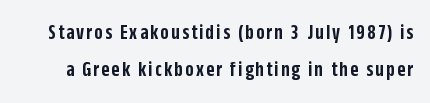
The image shows 22 px text type, upright; set normal line spacing (1.67x), not underlined.
